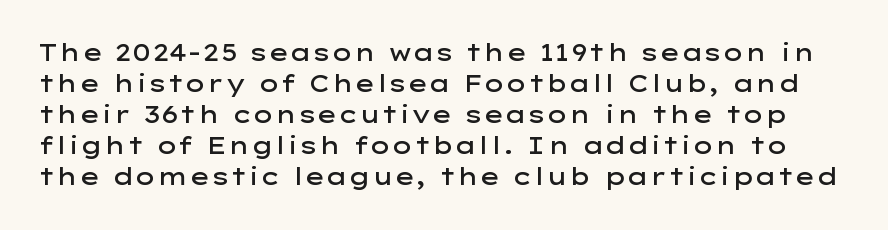
Q: Is the text bold? A: Semi-bold.
Q: Is the text italic (slanted)? A: No, it is upright.
Q: Is the text underlined? A: No.
Q: Is the spacing between letters normal or unusually wide? A: Normal.
Q: Is the spacing between lines tight, normal or loose? A: Normal.
